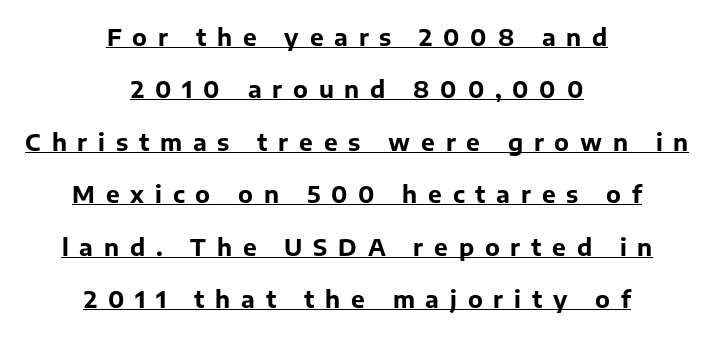
How would I describe the line gaps? Wide and relaxed. The paragraph shown floats in the horizontal middle. Every stem runs plumb, perpendicular to the baseline. Someone cranked the tracking dial way up on this one. These characters rest on top of a visible drawn line.
